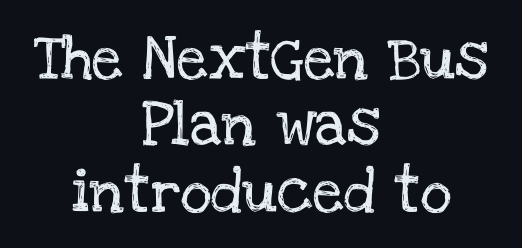
{"serif": "yes", "italic": "no", "width": "normal", "stroke_contrast": "low", "x_height": "large", "monospaced": "no", "underline": "no", "align": "center", "line_spacing": "normal", "line_spacing_ratio": 1.51, "letter_spacing": "normal", "letter_spacing_em": 0.0, "glyph_px": 44}
